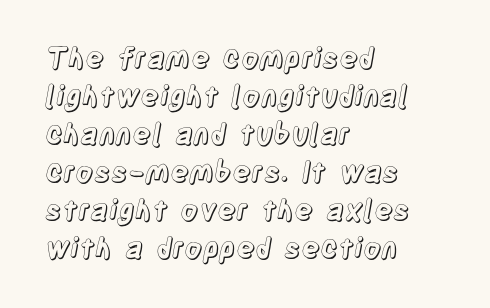
{"width": "condensed", "x_height": "large", "monospaced": "no", "underline": "no", "align": "left", "line_spacing": "normal", "line_spacing_ratio": 1.36, "letter_spacing": "normal", "letter_spacing_em": 0.0, "glyph_px": 28}
